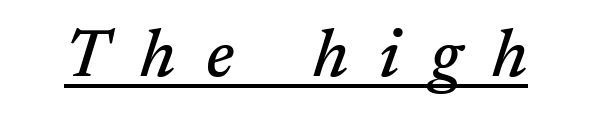
The image shows 68 px serif type, italic (leaning right); set unusually wide letter spacing (+0.46 em), underlined; medium stroke contrast and a medium x-height.
